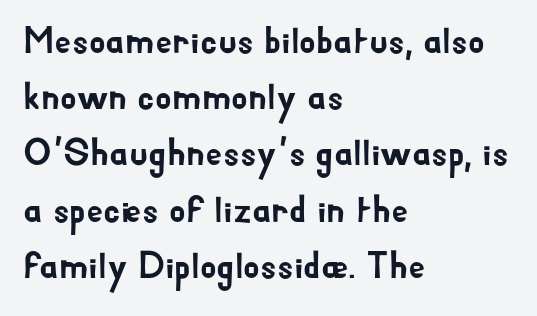
The image shows 38 px sans-serif type, upright; set left-aligned, normal line spacing (1.48x), normal letter spacing, not underlined; low stroke contrast and a small x-height.
